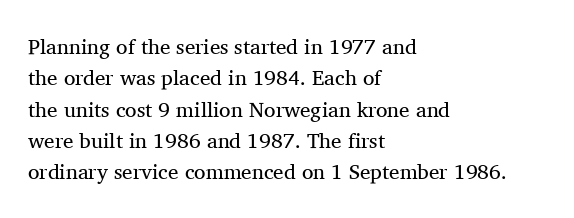
Q: Is the text bold? A: No.
Q: Is the text italic (slanted)? A: No, it is upright.
Q: Is the text underlined? A: No.
Q: How is the paragraph aligned? A: Left-aligned.
Q: Is the spacing between letters normal or unusually wide? A: Normal.
Q: Is the spacing between lines tight, normal or loose? A: Normal.
